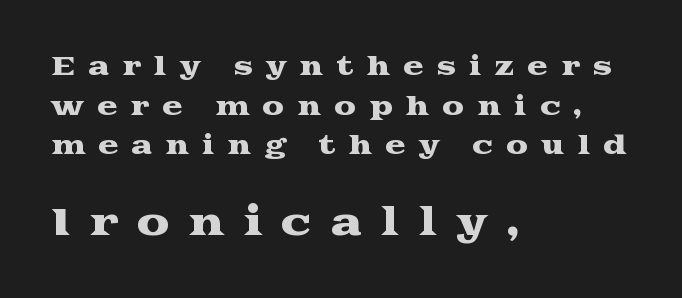
The image shows 37 px wide serif type, upright; set left-aligned, normal line spacing (1.59x), unusually wide letter spacing (+0.5 em), not underlined; the second (bottom) block is 1.48x larger; medium stroke contrast and a medium x-height.
